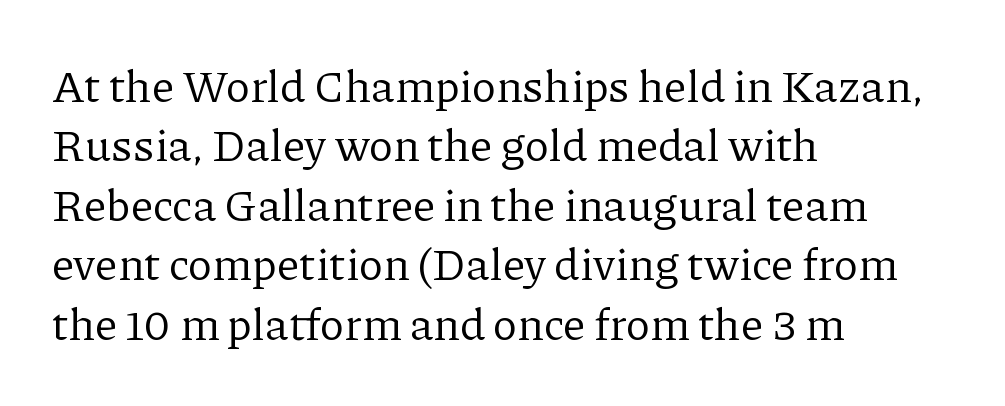
The face used here is proportionally spaced, like ordinary book or web type. A clean baseline with only descenders dipping below it. The weight tops out at a normal text grade. In CSS terms this would be text-align: left. The passage shown has conventional tracking throughout. The rows are spaced the way most documents space them.
